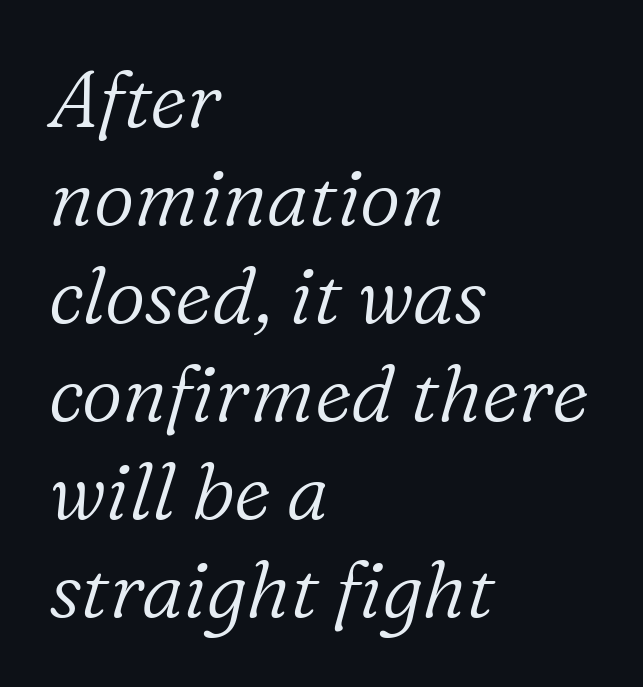
The image shows 79 px light serif type, italic (leaning right); set left-aligned, line spacing 1.24x, normal letter spacing, not underlined; low stroke contrast and a medium x-height.
